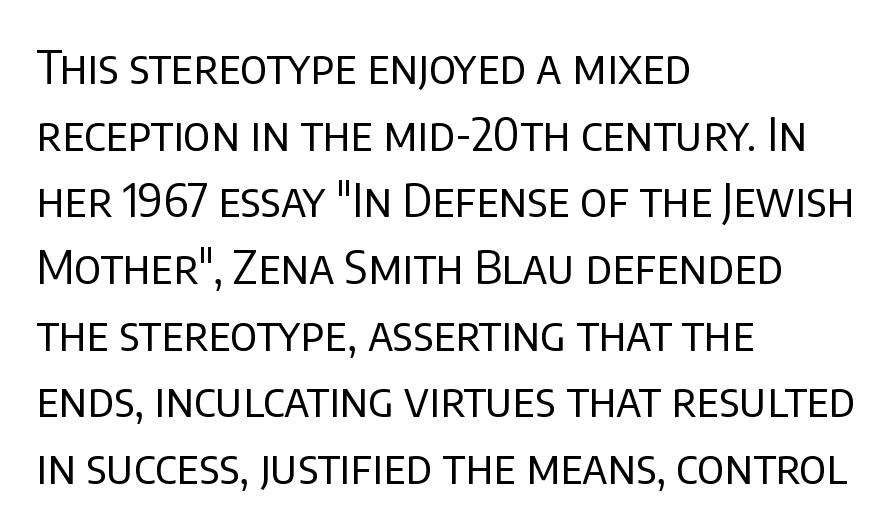
{"serif": "no", "italic": "no", "bold": "no", "weight": "regular", "width": "normal", "stroke_contrast": "low", "x_height": "large", "monospaced": "no", "underline": "no", "align": "left", "line_spacing": "normal", "line_spacing_ratio": 1.45, "letter_spacing": "normal", "letter_spacing_em": 0.0, "glyph_px": 46}
